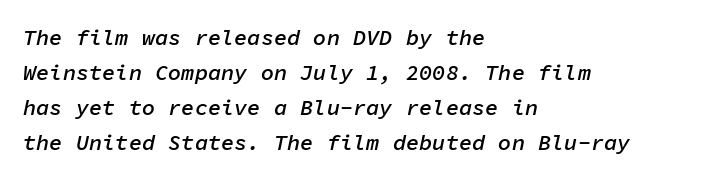
{"italic": "yes", "lean": "right", "slant_degrees": 11, "bold": "semi", "underline": "no", "align": "left", "line_spacing": "normal", "line_spacing_ratio": 1.59, "letter_spacing": "normal", "letter_spacing_em": 0.0, "glyph_px": 22}
